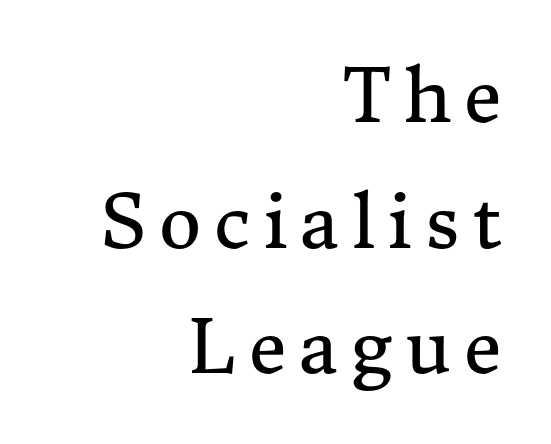
The image shows 73 px regular-weight serif type, upright; set right-aligned, line spacing 1.72x, not underlined; medium stroke contrast and a medium x-height.
